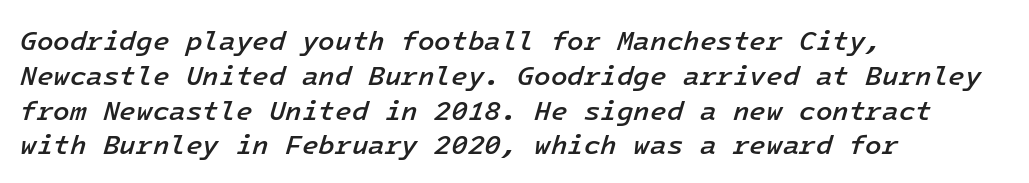
The image shows 27 px text type, italic (leaning right); set left-aligned, normal line spacing (1.29x), normal letter spacing, not underlined.
